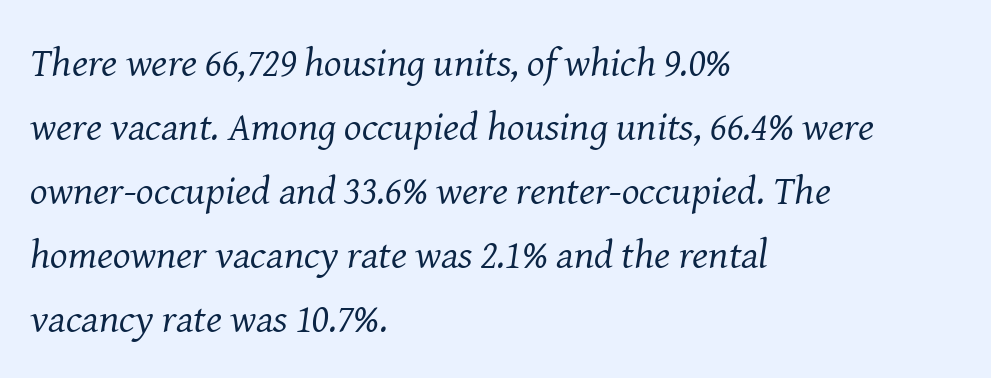
The image shows 41 px regular-weight serif type, italic (leaning right); set left-aligned, normal line spacing (1.56x), normal letter spacing, not underlined; medium stroke contrast and a medium x-height.
